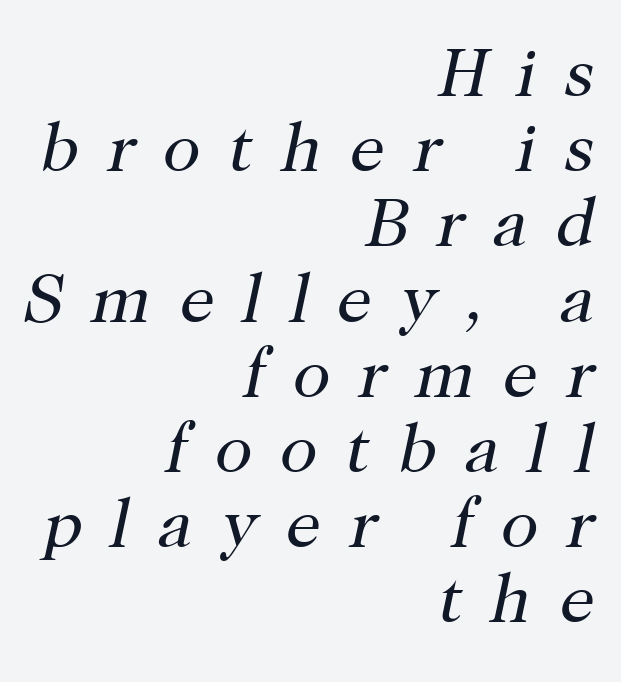
Note: serifs present on the glyphs. The block of text is dense from top to bottom, with scant space between rows. Descender tails drop into unmarked territory. Substantial extra tracking has been applied to these lines.
